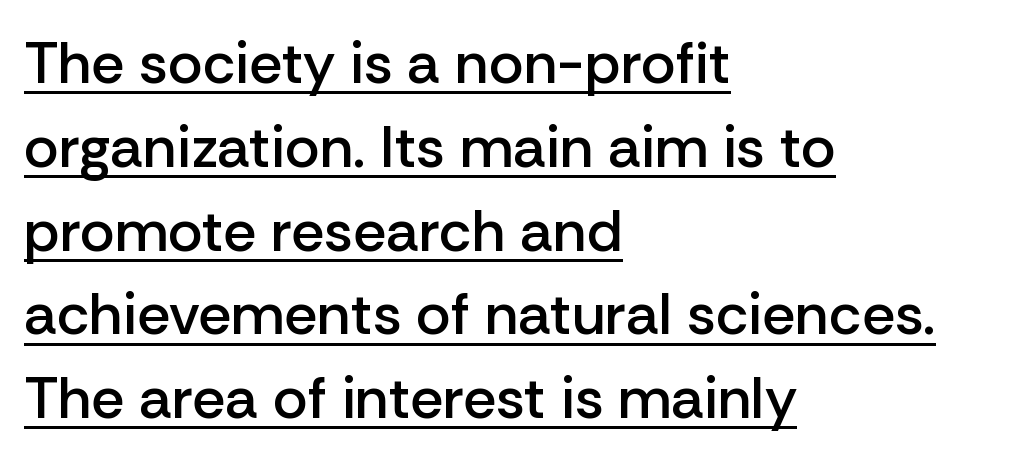
{"serif": "no", "italic": "no", "bold": "semi", "weight": "semibold", "width": "normal", "stroke_contrast": "low", "x_height": "medium", "monospaced": "no", "underline": "yes", "align": "left", "line_spacing": "normal", "line_spacing_ratio": 1.42, "letter_spacing": "normal", "letter_spacing_em": 0.0, "glyph_px": 59}
